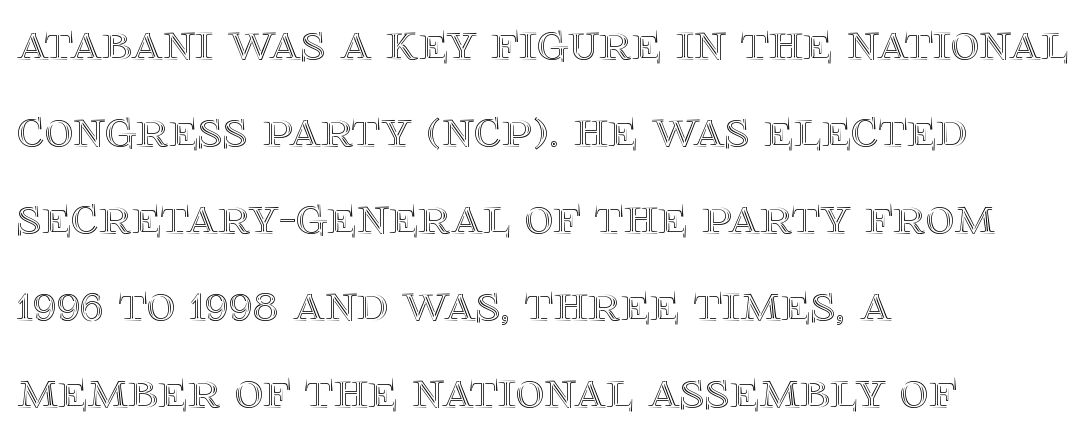
Q: Is the text italic (slanted)? A: No, it is upright.
Q: Is the text underlined? A: No.
Q: How is the paragraph aligned? A: Left-aligned.
Q: Is the spacing between letters normal or unusually wide? A: Normal.
Q: Is the spacing between lines tight, normal or loose? A: Normal.
Q: Width (condensed, normal, or wide)? A: Normal.
Q: x-height? A: Large.
Q: Monospaced? A: No.
